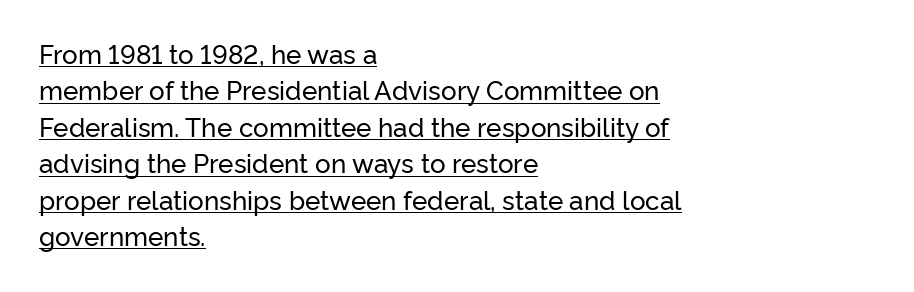
The image shows 26 px text type, upright; set left-aligned, normal line spacing (1.4x), normal letter spacing, underlined.
